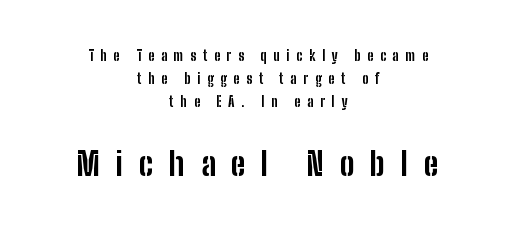
The rendering uses natural spacing where letterforms have individual widths. In terms of letterspacing, this is a distinctly airy, spread setting. This is heavy type, rendered in bold. When letters stand straight like this, we call the style roman or upright. Whoever set this made the second block the dominant, larger element.
